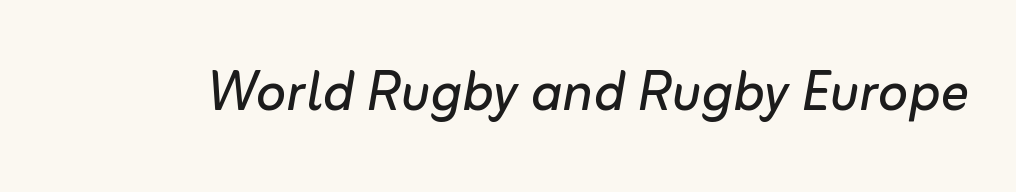
The image shows 71 px regular-weight type, italic (leaning right); set normal letter spacing, not underlined; low stroke contrast and a medium x-height.
